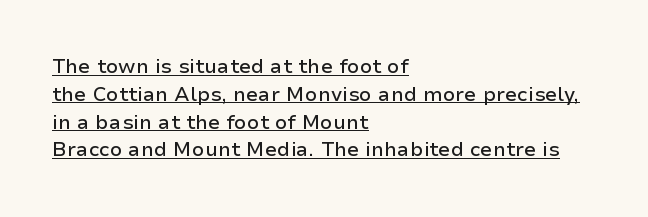
The image shows 20 px text type, upright; set left-aligned, normal line spacing (1.39x), normal letter spacing, underlined.
